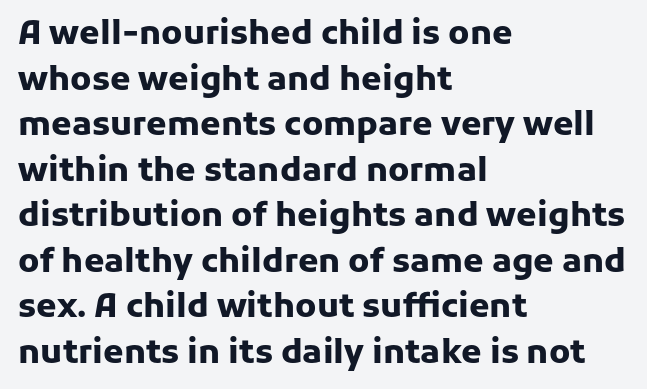
Compared with typical paragraphs, the rows here are spaced about the same. As a designer I'd log this as weight 700, bold. The face used here is rendered with its standard letterfit. Varying glyph widths throughout — classic text-font behaviour. A bare baseline throughout the passage. Unlike a traditional serif, this face leaves its strokes unadorned.
